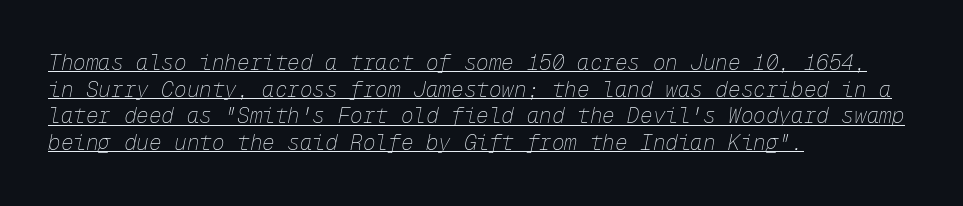
{"italic": "yes", "lean": "right", "slant_degrees": 12, "bold": "no", "underline": "yes", "align": "left", "line_spacing": "normal", "line_spacing_ratio": 1.27, "letter_spacing": "normal", "letter_spacing_em": 0.0, "glyph_px": 21}
